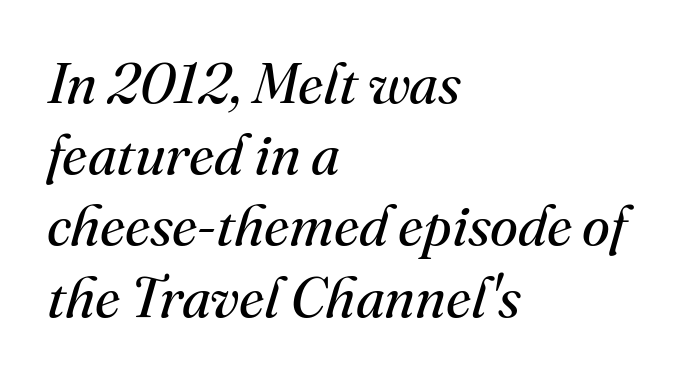
{"serif": "yes", "italic": "yes", "lean": "right", "slant_degrees": 16, "bold": "no", "weight": "regular", "width": "normal", "stroke_contrast": "medium", "x_height": "small", "monospaced": "no", "underline": "no", "align": "left", "line_spacing": "normal", "line_spacing_ratio": 1.25, "letter_spacing": "normal", "letter_spacing_em": 0.0, "glyph_px": 57}
